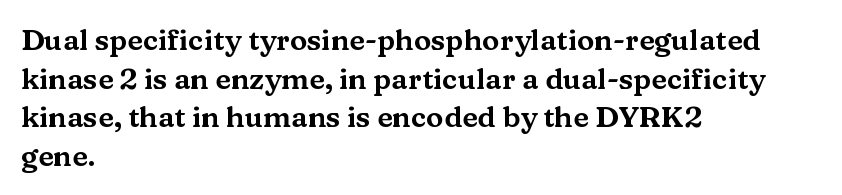
{"serif": "yes", "italic": "no", "width": "wide", "stroke_contrast": "medium", "x_height": "medium", "monospaced": "no", "underline": "no", "align": "left", "line_spacing": "normal", "line_spacing_ratio": 1.33, "letter_spacing": "normal", "letter_spacing_em": 0.0, "glyph_px": 29}
